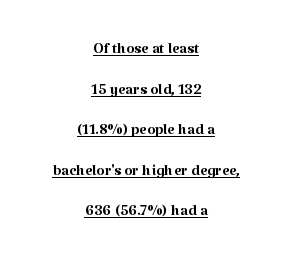
{"italic": "no", "bold": "no", "underline": "yes", "align": "center", "line_spacing": "loose", "line_spacing_ratio": 1.93, "letter_spacing": "normal", "letter_spacing_em": 0.0, "glyph_px": 21}
